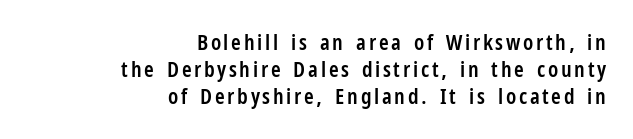
{"italic": "no", "bold": "semi", "underline": "no", "align": "right", "line_spacing_ratio": 1.23, "glyph_px": 22}
